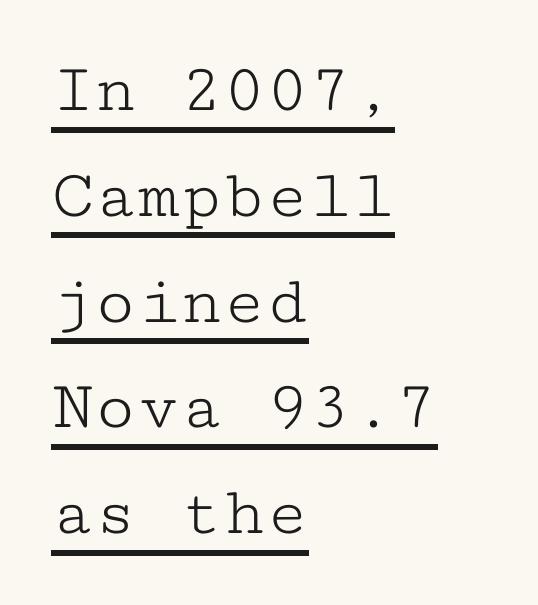
Vertically, the passage feels balanced, rows spaced as you'd expect. Stems here are at most as thick as an everyday book face. The text was rendered using a seriffed face with decorative stroke endings. Style check: upright.
